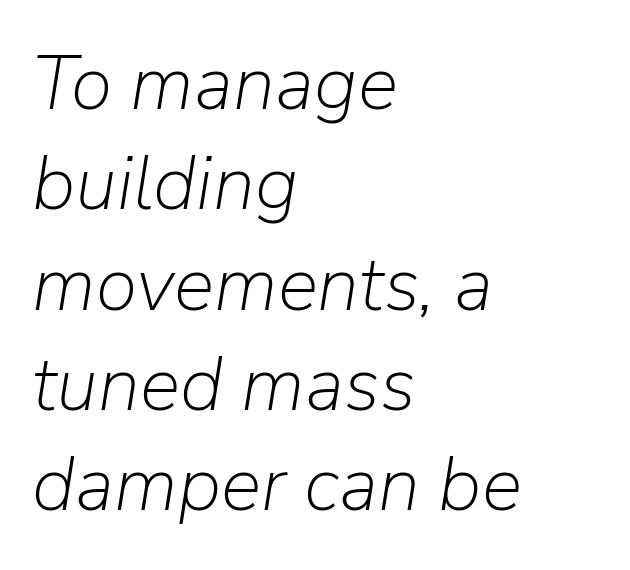
{"italic": "yes", "lean": "right", "slant_degrees": 9, "bold": "no", "weight": "light", "width": "normal", "stroke_contrast": "low", "x_height": "medium", "monospaced": "no", "underline": "no", "align": "left", "line_spacing": "normal", "line_spacing_ratio": 1.32, "letter_spacing": "normal", "letter_spacing_em": 0.0, "glyph_px": 76}
